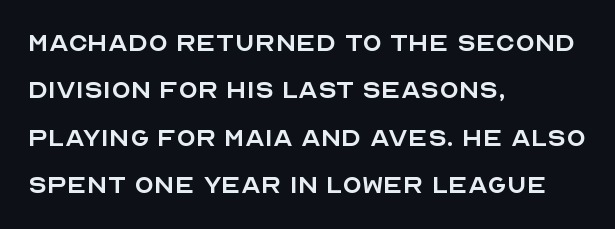
Every stem runs plumb, perpendicular to the baseline. This sample uses a sans-serif face. The weight tops out at a normal text grade. Visually the block forms a straight wall on the left and a jagged coastline on the right.
